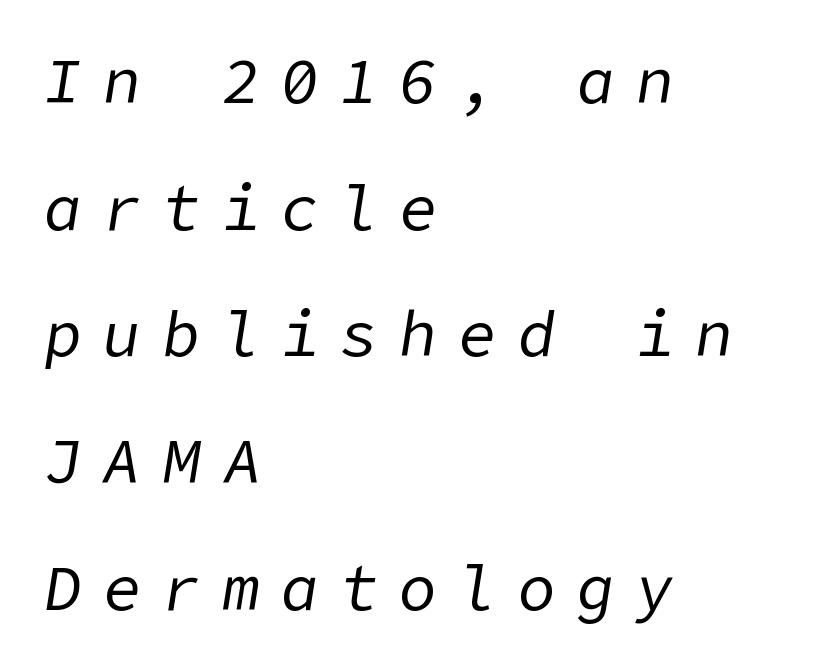
Q: Is the text bold? A: No.
Q: Is the text italic (slanted)? A: Yes, it leans right by about 9 degrees.
Q: Is the text underlined? A: No.
Q: How is the paragraph aligned? A: Left-aligned.
Q: Is the spacing between letters normal or unusually wide? A: Unusually wide.
Q: Is the spacing between lines tight, normal or loose? A: Loose.
Q: Width (condensed, normal, or wide)? A: Normal.
Q: Stroke contrast? A: Low.
Q: x-height? A: Medium.
